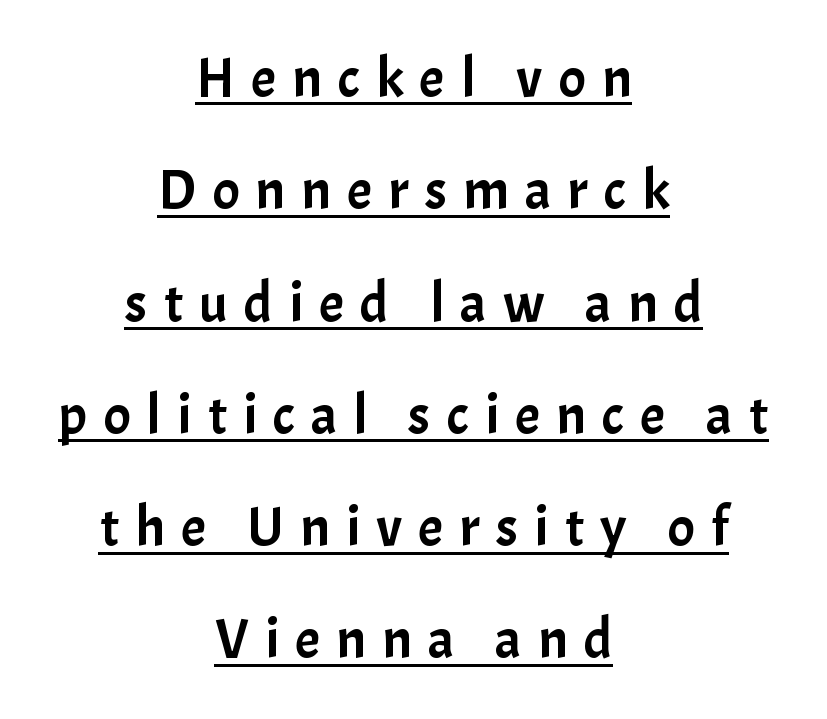
Q: Is the text italic (slanted)? A: No, it is upright.
Q: Is the typeface a serif or a sans-serif typeface? A: Sans-serif.
Q: Is the text underlined? A: Yes.
Q: How is the paragraph aligned? A: Centered.
Q: Is the spacing between letters normal or unusually wide? A: Unusually wide.
Q: Is the spacing between lines tight, normal or loose? A: Loose.
Q: Width (condensed, normal, or wide)? A: Normal.
Q: Stroke contrast? A: Low.
Q: x-height? A: Medium.
Q: Monospaced? A: No.
